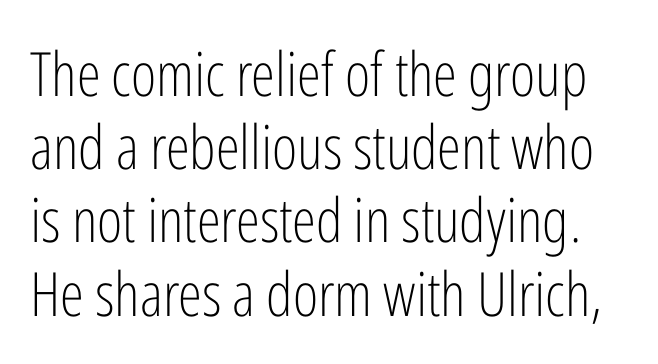
Q: Is the text bold? A: No.
Q: Is the text italic (slanted)? A: No, it is upright.
Q: Is the typeface a serif or a sans-serif typeface? A: Sans-serif.
Q: Is the text underlined? A: No.
Q: Is the spacing between letters normal or unusually wide? A: Normal.
Q: Width (condensed, normal, or wide)? A: Condensed.
Q: Stroke contrast? A: Low.
Q: x-height? A: Medium.
Q: Monospaced? A: No.
